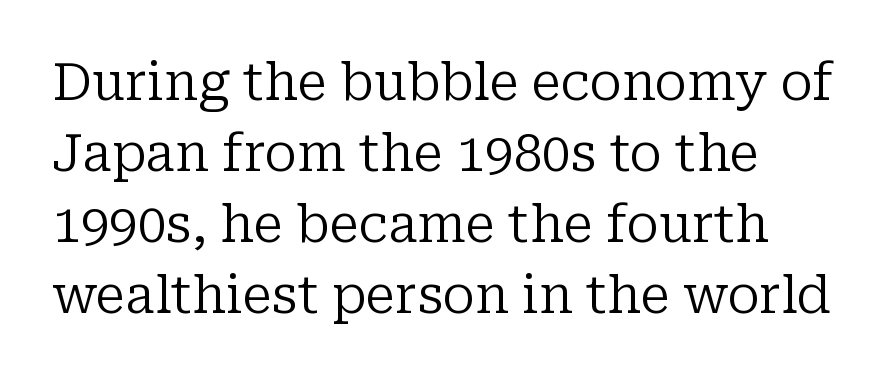
{"serif": "yes", "italic": "no", "bold": "no", "weight": "regular", "width": "normal", "stroke_contrast": "low", "x_height": "medium", "monospaced": "no", "underline": "no", "align": "left", "line_spacing": "normal", "line_spacing_ratio": 1.39, "letter_spacing": "normal", "letter_spacing_em": 0.0, "glyph_px": 51}
